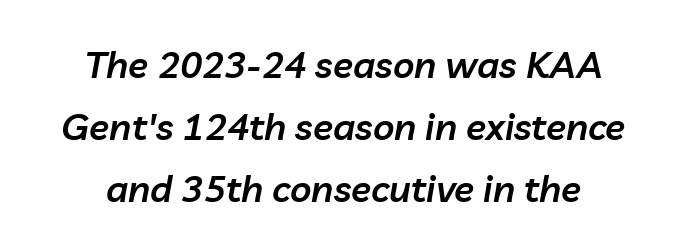
The image shows 37 px semibold type, italic (leaning right); set normal line spacing (1.67x), normal letter spacing, not underlined; low stroke contrast and a medium x-height.
